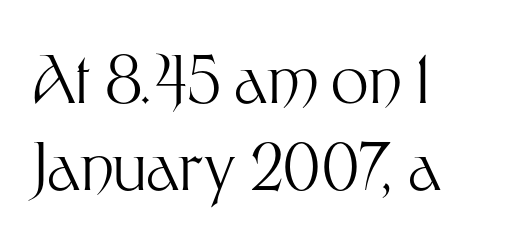
The image shows 66 px light sans-serif type, upright; set left-aligned, normal line spacing (1.32x), normal letter spacing, not underlined; medium stroke contrast and a medium x-height.
